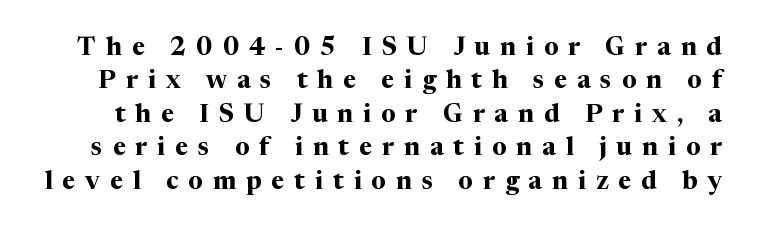
{"italic": "no", "bold": "yes", "underline": "no", "line_spacing": "normal", "line_spacing_ratio": 1.34, "letter_spacing": "wide", "letter_spacing_em": 0.4, "glyph_px": 25}
